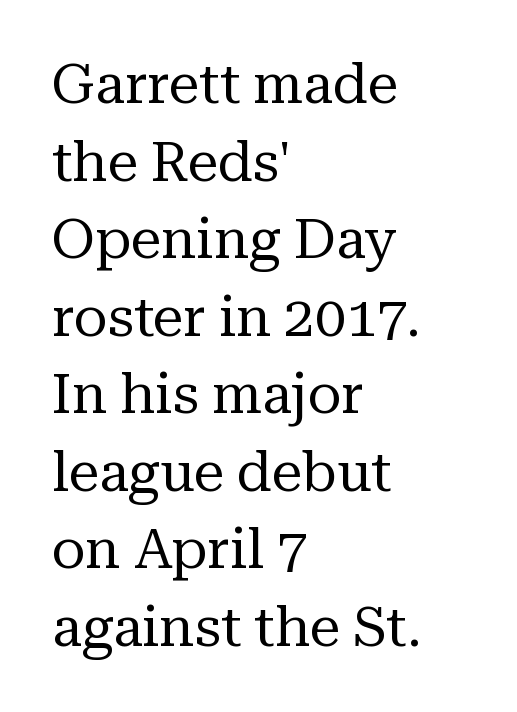
The image shows 55 px regular-weight serif type, upright; set left-aligned, normal line spacing (1.41x), normal letter spacing, not underlined; medium stroke contrast and a medium x-height.
